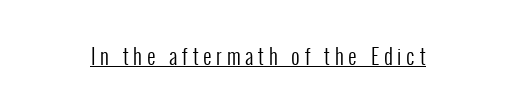
The image shows 21 px text type, upright; set unusually wide letter spacing (+0.23 em), underlined.
